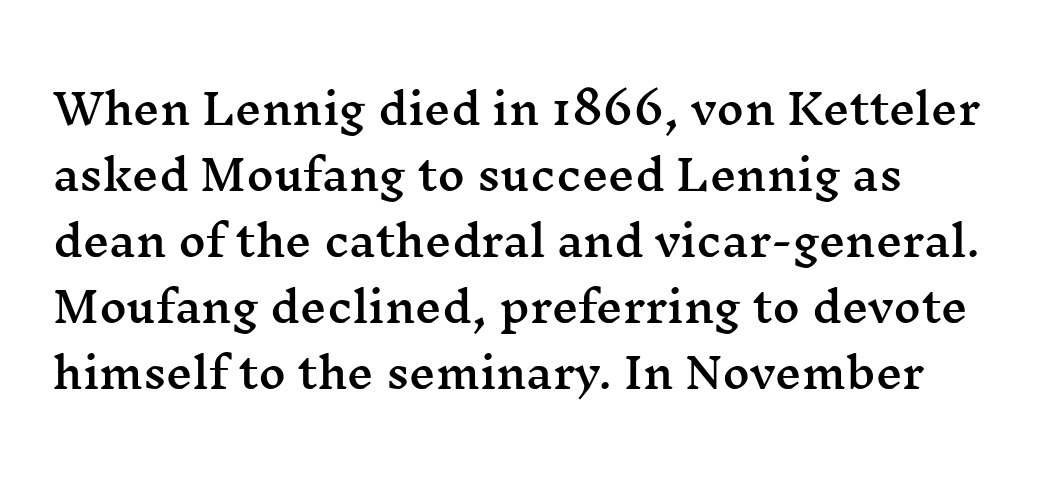
The type sits square on the baseline with zero lean. Between one letter and the next there's only the usual sliver of space. Proportional: the letters do not fall into vertical columns. Examine the stroke ends and you'll spot serifs. Has an underline been added? It has not. The block of text has a typical density, with ordinary space between rows.
